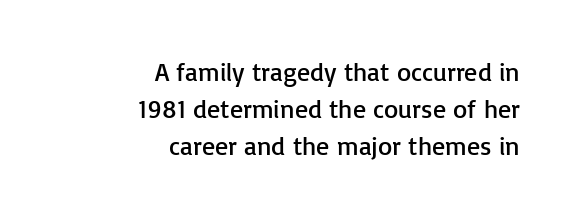
{"italic": "no", "bold": "no", "underline": "no", "align": "right", "line_spacing": "normal", "line_spacing_ratio": 1.42, "letter_spacing": "normal", "letter_spacing_em": 0.0, "glyph_px": 26}
